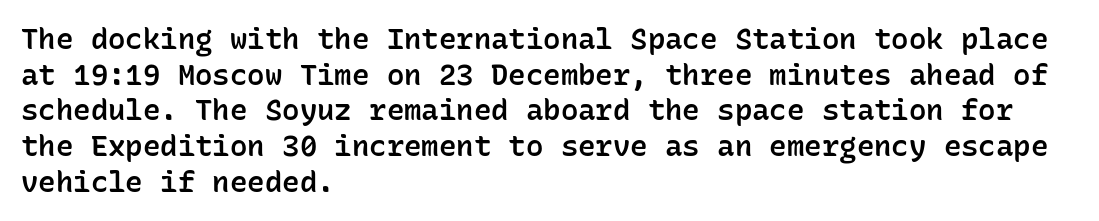
Think of a typewriter: that constant character pitch is what you see here. This sample uses an upright cut, with every glyph sitting square on the baseline. Is the block centered? No — it sits flush against the left margin. Is this a sans? Yes — the strokes have no serifs. Observe the ordinary spacing: letters are neighbours, not strangers. As a designer I'd log this as weight 600, semibold.
